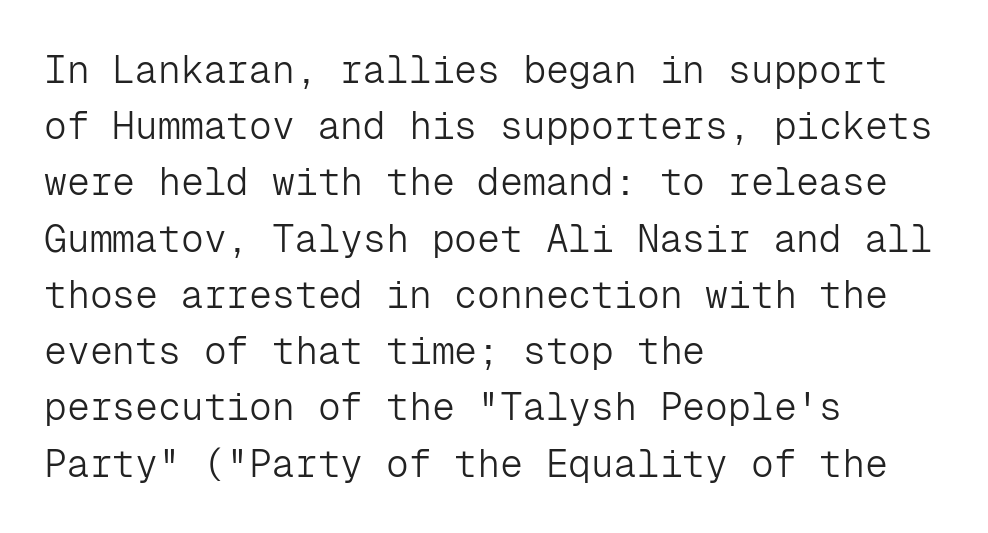
The image shows 38 px light sans-serif type, upright, monospaced; set left-aligned, normal line spacing (1.48x), normal letter spacing, not underlined; low stroke contrast and a medium x-height.
